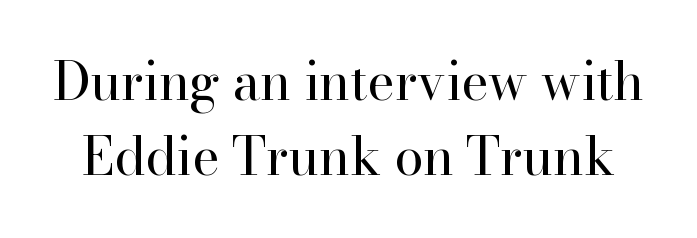
The axis of the letterforms is exactly vertical. Whoever set this chose a conventional vertical rhythm. Looks like regular typesetting: each glyph gets only the width it needs. A quiet, ordinary-to-light weight characterises the typeface.
